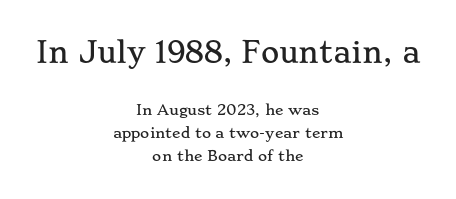
{"serif": "yes", "italic": "no", "width": "wide", "stroke_contrast": "low", "x_height": "small", "monospaced": "no", "underline": "no", "align": "center", "line_spacing": "normal", "line_spacing_ratio": 1.61, "letter_spacing": "normal", "letter_spacing_em": 0.0, "larger_block": "first", "size_ratio": 2.0, "glyph_px": 28}
